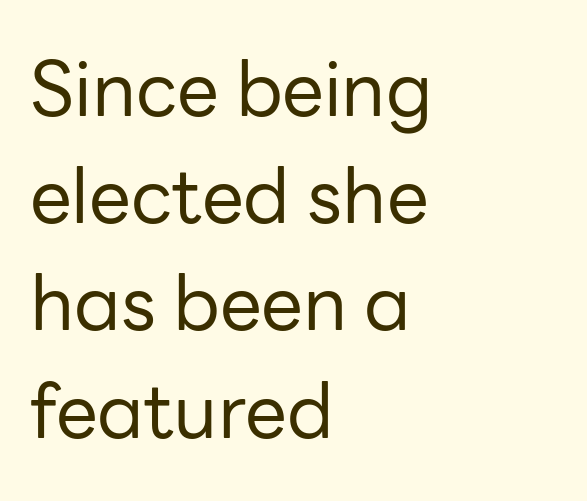
Q: Is the text bold? A: No.
Q: Is the text italic (slanted)? A: No, it is upright.
Q: Is the typeface a serif or a sans-serif typeface? A: Sans-serif.
Q: Is the text underlined? A: No.
Q: How is the paragraph aligned? A: Left-aligned.
Q: Is the spacing between letters normal or unusually wide? A: Normal.
Q: Is the spacing between lines tight, normal or loose? A: Normal.
Q: Width (condensed, normal, or wide)? A: Normal.
Q: Stroke contrast? A: Low.
Q: x-height? A: Medium.
Q: Monospaced? A: No.
